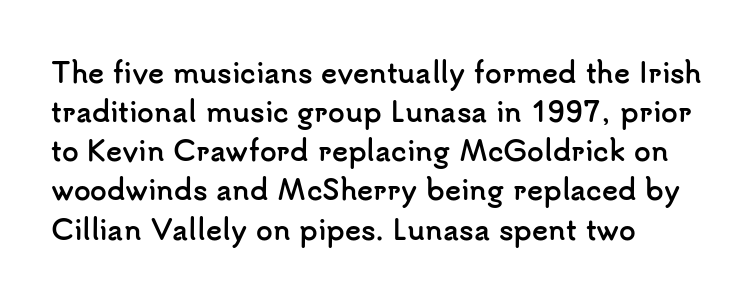
{"italic": "no", "bold": "yes", "underline": "no", "align": "left", "line_spacing": "normal", "line_spacing_ratio": 1.45, "letter_spacing": "normal", "letter_spacing_em": 0.0, "glyph_px": 27}
